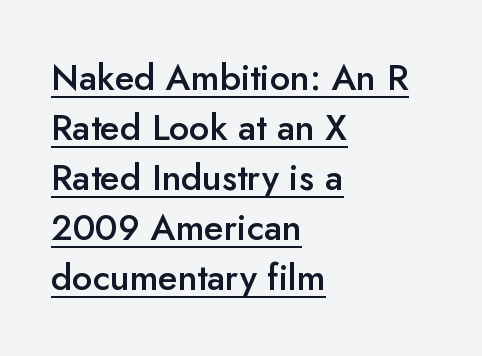
{"serif": "no", "italic": "no", "bold": "semi", "weight": "semibold", "width": "normal", "stroke_contrast": "low", "x_height": "small", "monospaced": "no", "underline": "yes", "align": "left", "line_spacing": "normal", "line_spacing_ratio": 1.39, "letter_spacing": "normal", "letter_spacing_em": 0.0, "glyph_px": 36}
